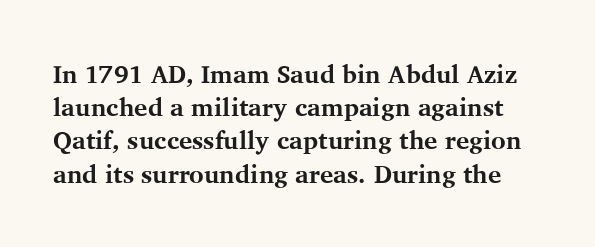
Interline gaps are of average width in this sample. Does the lettering tilt? It doesn't — this is upright. Students, note that the glyphs here touch the page at normal intervals. No word sits above an underline.
